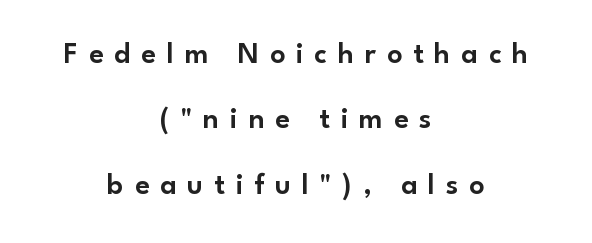
Q: Is the text italic (slanted)? A: No, it is upright.
Q: Is the typeface a serif or a sans-serif typeface? A: Sans-serif.
Q: Is the text underlined? A: No.
Q: How is the paragraph aligned? A: Centered.
Q: Is the spacing between letters normal or unusually wide? A: Unusually wide.
Q: Is the spacing between lines tight, normal or loose? A: Loose.
Q: Width (condensed, normal, or wide)? A: Normal.
Q: Stroke contrast? A: Low.
Q: x-height? A: Small.
Q: Monospaced? A: No.
